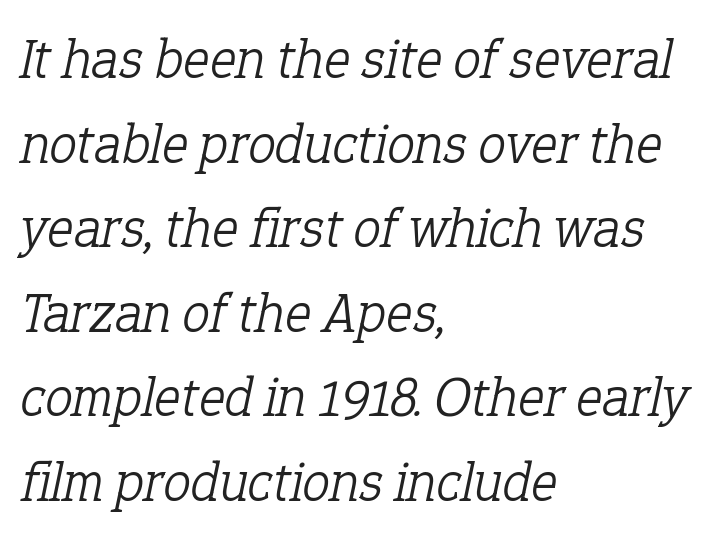
Q: Is the text bold? A: No.
Q: Is the text italic (slanted)? A: Yes, it leans right by about 12 degrees.
Q: Is the typeface a serif or a sans-serif typeface? A: Serif.
Q: Is the text underlined? A: No.
Q: How is the paragraph aligned? A: Left-aligned.
Q: Is the spacing between letters normal or unusually wide? A: Normal.
Q: Is the spacing between lines tight, normal or loose? A: Normal.
Q: Width (condensed, normal, or wide)? A: Normal.
Q: Stroke contrast? A: Low.
Q: x-height? A: Medium.
Q: Monospaced? A: No.
